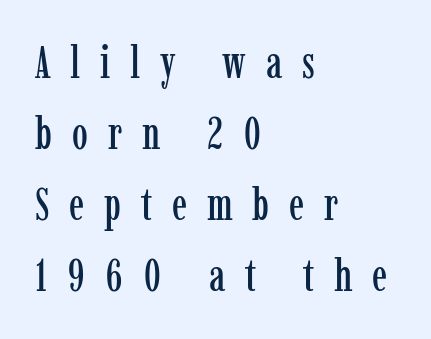
No italicization has been applied; the sample stays upright. The font family rendered here belongs to the serif group. Note the varied advance widths — an 'i' is clearly narrower than an 'm'. Caption: multi-line text, flush left, ragged right. Bare-footed words on every line.
